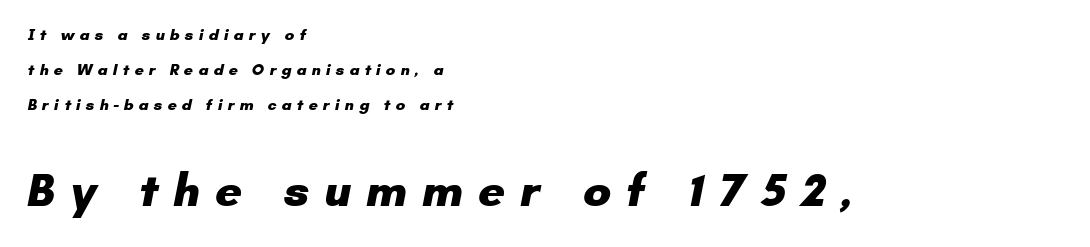
Q: Is the text bold? A: Yes.
Q: Is the typeface a serif or a sans-serif typeface? A: Sans-serif.
Q: Is the text underlined? A: No.
Q: How is the paragraph aligned? A: Left-aligned.
Q: Is the spacing between letters normal or unusually wide? A: Unusually wide.
Q: Is the spacing between lines tight, normal or loose? A: Loose.
Q: Which block of text is set in a larger size, the first (top) or the second (bottom)? A: The second (bottom) one.
Q: Width (condensed, normal, or wide)? A: Normal.
Q: Stroke contrast? A: Low.
Q: x-height? A: Small.
Q: Monospaced? A: No.
